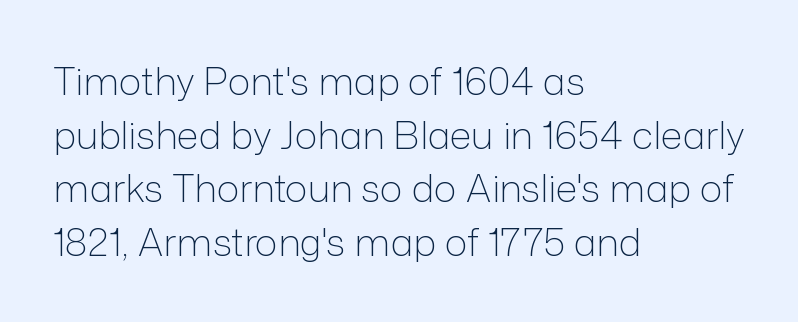
Q: Is the text bold? A: No.
Q: Is the text italic (slanted)? A: No, it is upright.
Q: Is the typeface a serif or a sans-serif typeface? A: Sans-serif.
Q: Is the text underlined? A: No.
Q: How is the paragraph aligned? A: Left-aligned.
Q: Is the spacing between letters normal or unusually wide? A: Normal.
Q: Is the spacing between lines tight, normal or loose? A: Normal.
Q: Width (condensed, normal, or wide)? A: Normal.
Q: Stroke contrast? A: Low.
Q: x-height? A: Medium.
Q: Monospaced? A: No.
